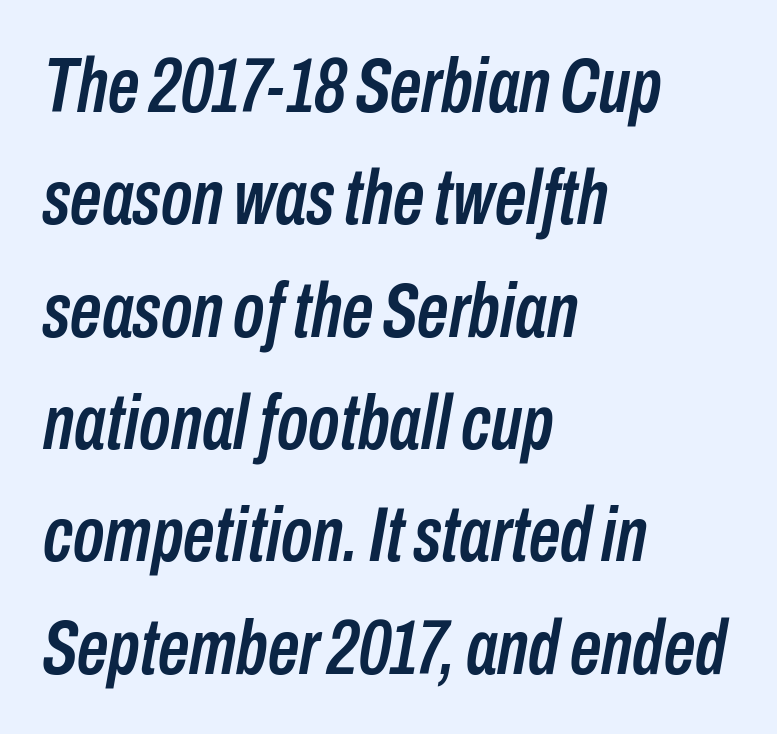
Short note: letters normally spaced. The face used here is proportionally spaced, like ordinary book or web type. Short and long lines alike share a common starting point at left. Bare-footed words on every line.
